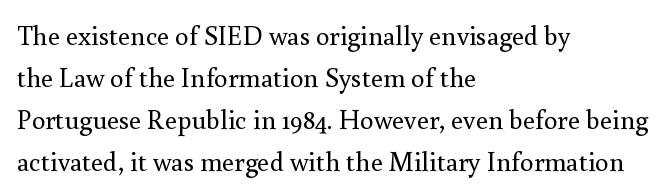
Anything drawn beneath the words? Only blank space. Each word holds together tightly as a unit, with standard inter-letter gaps. Each stroke keeps to a modest, everyday thickness or less. Normally led — the rows are evenly, conventionally spaced. In CSS terms this would be text-align: left. Does the lettering tilt? It doesn't — this is upright.
